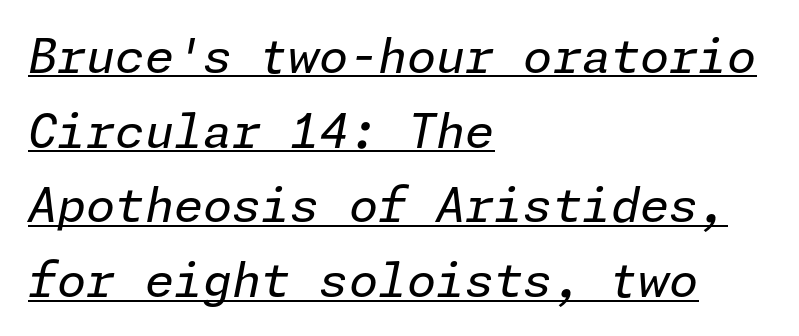
Q: Is the text bold? A: No.
Q: Is the text italic (slanted)? A: Yes, it leans right by about 11 degrees.
Q: Is the text underlined? A: Yes.
Q: How is the paragraph aligned? A: Left-aligned.
Q: Is the spacing between letters normal or unusually wide? A: Normal.
Q: Is the spacing between lines tight, normal or loose? A: Normal.
Q: Width (condensed, normal, or wide)? A: Normal.
Q: Stroke contrast? A: Low.
Q: x-height? A: Medium.
